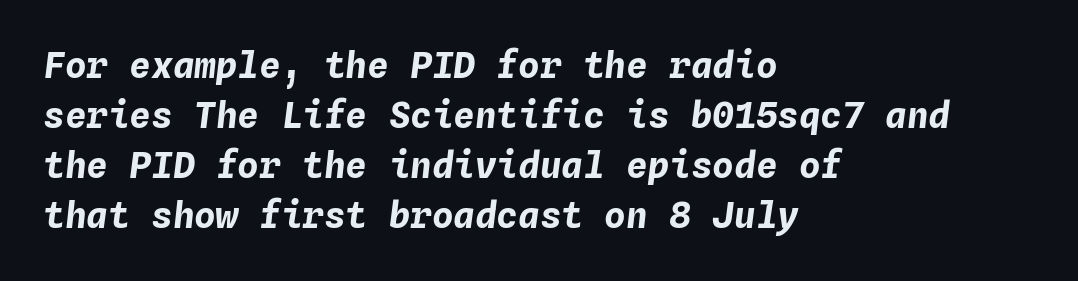
Q: Is the text bold? A: Yes.
Q: Is the text italic (slanted)? A: Yes, it leans right by about 4 degrees.
Q: Is the text underlined? A: No.
Q: How is the paragraph aligned? A: Left-aligned.
Q: Is the spacing between letters normal or unusually wide? A: Normal.
Q: Is the spacing between lines tight, normal or loose? A: Normal.
Q: Width (condensed, normal, or wide)? A: Normal.
Q: Stroke contrast? A: Low.
Q: x-height? A: Medium.
Q: Monospaced? A: Yes.
